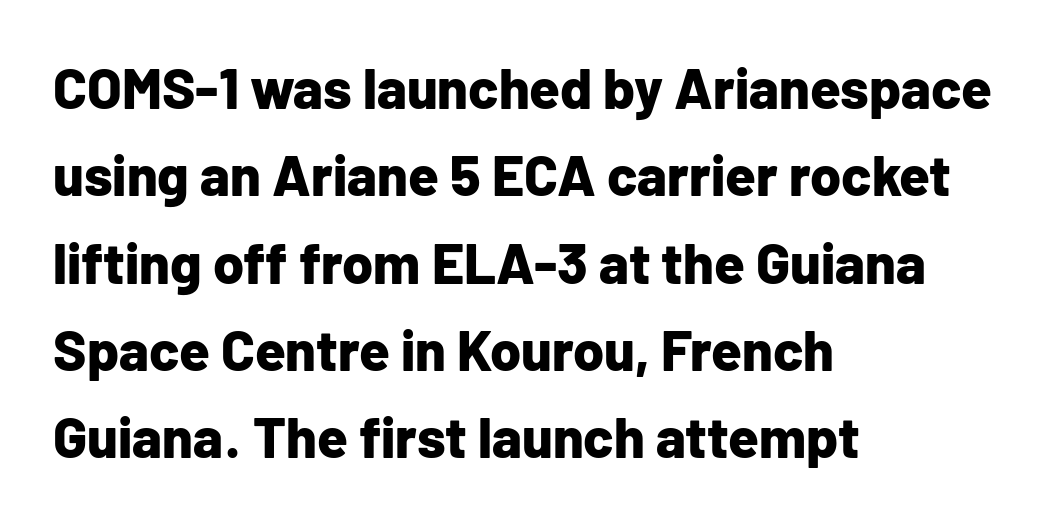
{"serif": "no", "italic": "no", "bold": "yes", "weight": "bold", "width": "normal", "stroke_contrast": "low", "x_height": "medium", "monospaced": "no", "underline": "no", "align": "left", "line_spacing": "normal", "line_spacing_ratio": 1.56, "letter_spacing": "normal", "letter_spacing_em": 0.0, "glyph_px": 56}
